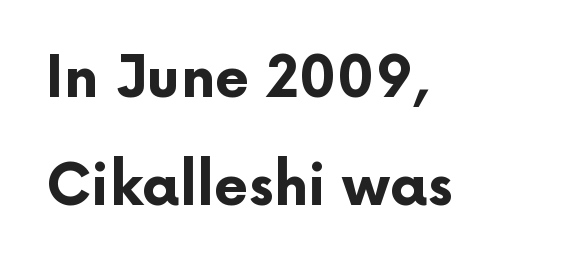
Q: Is the text bold? A: Yes.
Q: Is the text italic (slanted)? A: No, it is upright.
Q: Is the typeface a serif or a sans-serif typeface? A: Sans-serif.
Q: Is the text underlined? A: No.
Q: How is the paragraph aligned? A: Left-aligned.
Q: Is the spacing between letters normal or unusually wide? A: Normal.
Q: Is the spacing between lines tight, normal or loose? A: Loose.
Q: Width (condensed, normal, or wide)? A: Normal.
Q: Stroke contrast? A: Low.
Q: x-height? A: Medium.
Q: Monospaced? A: No.
